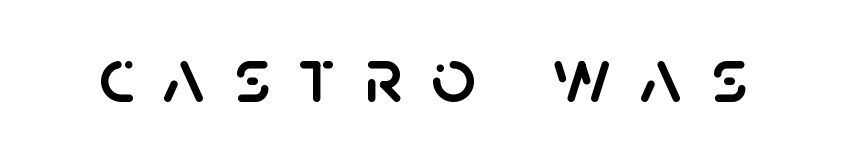
Stroke terminals: plain, sans-serif. The passage shown has open, widely tracked lettering throughout. Each letter keeps its own natural width here, so spacing adapts to shape. Has an underline been added? It has not. If you drew a line through each stem, it would be perfectly vertical.
